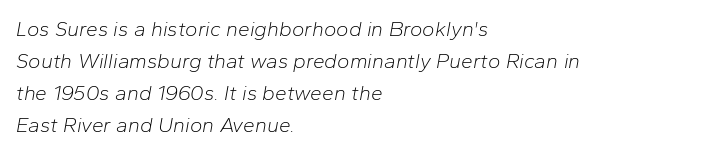
The image shows 21 px text type, italic (leaning right); set left-aligned, normal line spacing (1.53x), normal letter spacing, not underlined.
